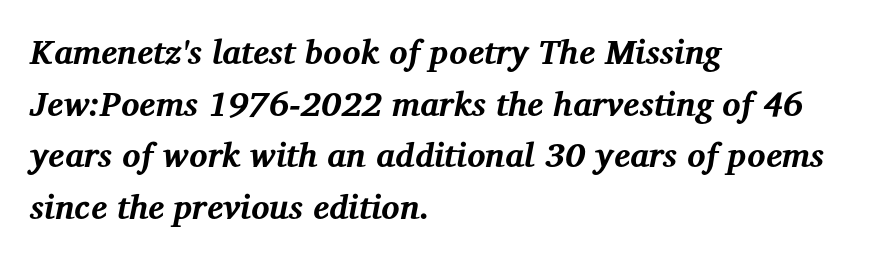
Q: Is the text bold? A: Yes.
Q: Is the text italic (slanted)? A: Yes, it leans right by about 12 degrees.
Q: Is the typeface a serif or a sans-serif typeface? A: Serif.
Q: Is the text underlined? A: No.
Q: How is the paragraph aligned? A: Left-aligned.
Q: Is the spacing between letters normal or unusually wide? A: Normal.
Q: Is the spacing between lines tight, normal or loose? A: Normal.
Q: Width (condensed, normal, or wide)? A: Normal.
Q: Stroke contrast? A: Medium.
Q: x-height? A: Medium.
Q: Monospaced? A: No.
